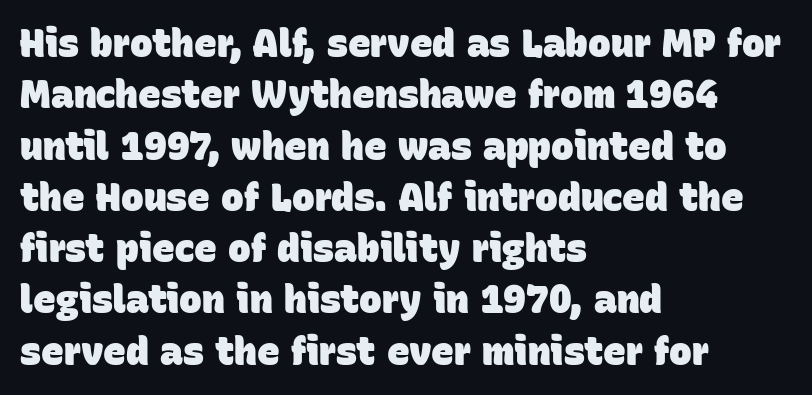
The image shows 38 px heavy sans-serif type; set left-aligned, normal line spacing (1.35x), normal letter spacing, not underlined; low stroke contrast and a large x-height.
